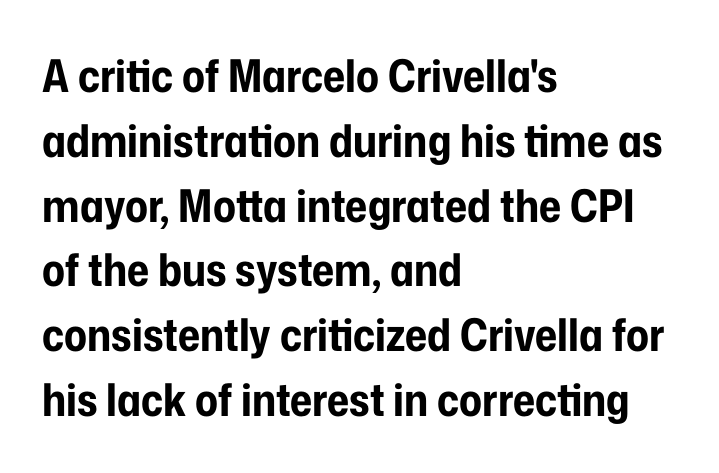
{"serif": "no", "italic": "no", "bold": "yes", "weight": "bold", "width": "condensed", "stroke_contrast": "low", "x_height": "medium", "monospaced": "no", "underline": "no", "align": "left", "line_spacing": "normal", "line_spacing_ratio": 1.44, "letter_spacing": "normal", "letter_spacing_em": 0.0, "glyph_px": 45}
